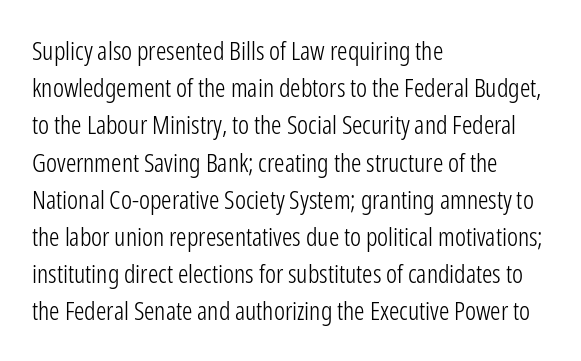
The rendering anchors every line to the left-hand side. A clean baseline with only descenders dipping below it. No chunkiness to these letters — they're not bold. Leading matches the norm, producing a regular column. Ascenders rise straight up at ninety degrees. Nobody touched the tracking dial on this one.
